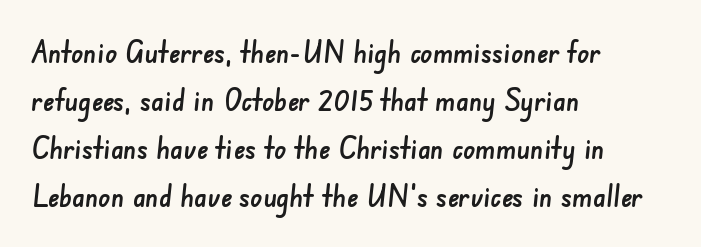
Classification — sans serif. Glyph-to-glyph distance matches everyday printed text. The leading is moderate, giving the passage an even texture. Words float on clear page, feet unadorned. Each letter keeps its own natural width here, so spacing adapts to shape. Caption: multi-line text, flush left, ragged right.
